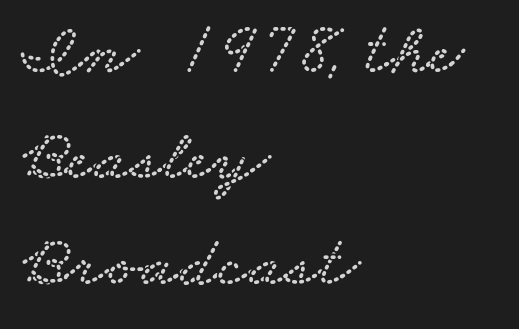
The string is rendered with underlining switched off. The block of text has a typical density, with ordinary space between rows. The face used here is proportionally spaced, like ordinary book or web type. Notice how the passage keeps a crisp vertical edge on the left only. These lines are composed in type with serifs. Inter-character spacing is left at the font's built-in metrics.
